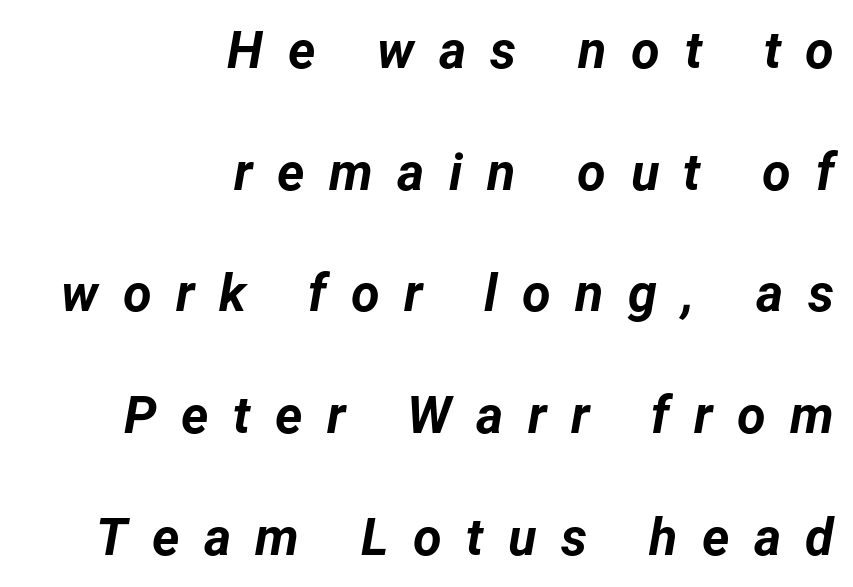
{"italic": "yes", "lean": "right", "slant_degrees": 12, "bold": "yes", "weight": "bold", "width": "normal", "stroke_contrast": "low", "x_height": "medium", "monospaced": "no", "underline": "no", "align": "right", "line_spacing": "loose", "line_spacing_ratio": 2.34, "letter_spacing": "wide", "letter_spacing_em": 0.47, "glyph_px": 52}
